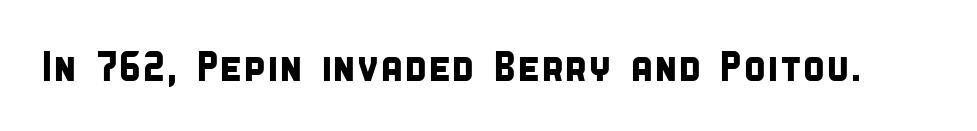
Q: Is the typeface a serif or a sans-serif typeface? A: Sans-serif.
Q: Is the text underlined? A: No.
Q: Is the spacing between letters normal or unusually wide? A: Normal.
Q: Width (condensed, normal, or wide)? A: Condensed.
Q: Stroke contrast? A: Low.
Q: x-height? A: Large.
Q: Monospaced? A: No.
